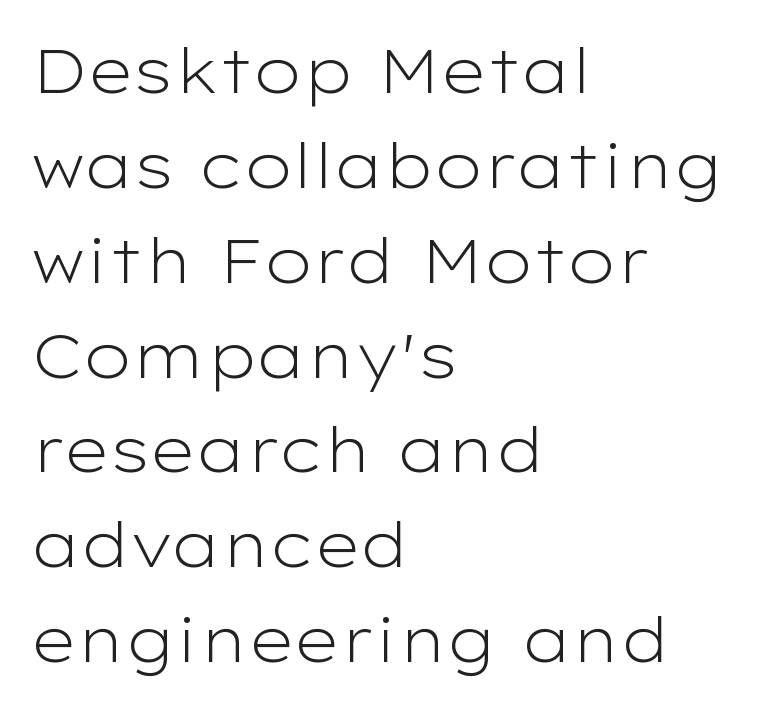
Interline gaps are of average width in this sample. Unlike a traditional serif, this face leaves its strokes unadorned. This rendering leaves character spacing at its baseline value. Designer's note — italics off, roman on. Bare-footed words on every line.
